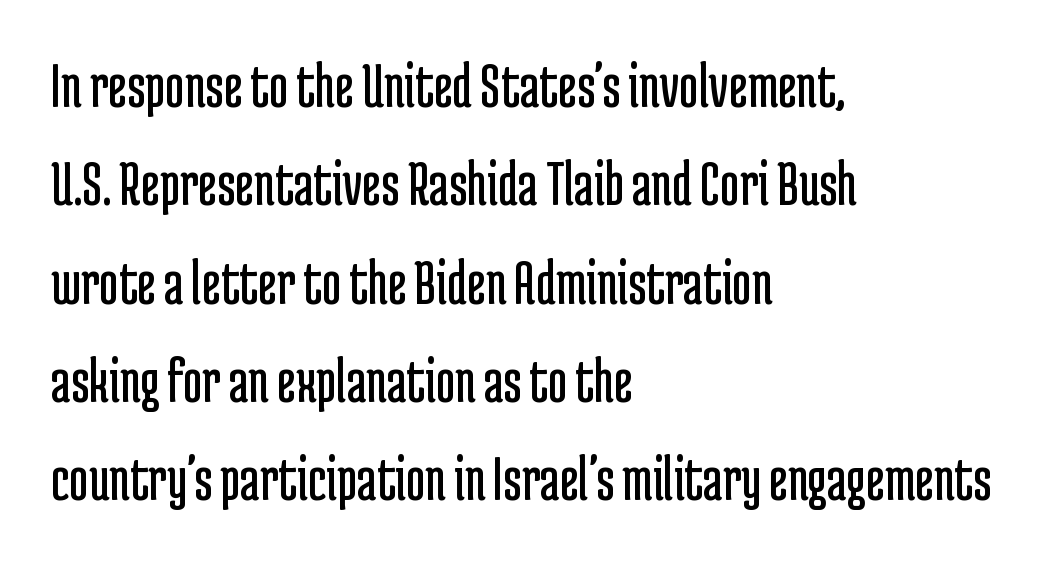
A typesetter would call this leading conventional body-copy spacing. The font family rendered here belongs to the sans-serif group. The setting favours the left margin, as ordinary paragraphs usually do. The face looks like a standard text weight, possibly lighter. Upright lettering throughout. Looks like regular typesetting: each glyph gets only the width it needs.
